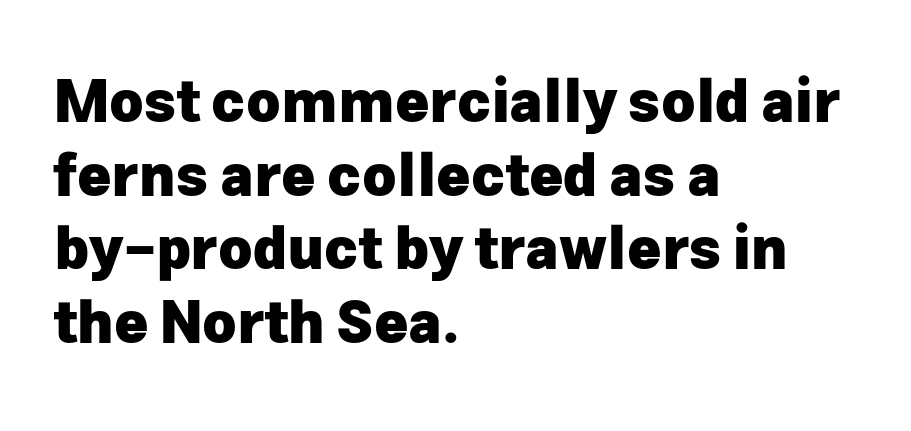
{"serif": "no", "italic": "no", "bold": "yes", "weight": "heavy", "width": "normal", "stroke_contrast": "low", "x_height": "medium", "monospaced": "no", "underline": "no", "align": "left", "line_spacing": "normal", "line_spacing_ratio": 1.27, "letter_spacing": "normal", "letter_spacing_em": 0.0, "glyph_px": 58}
